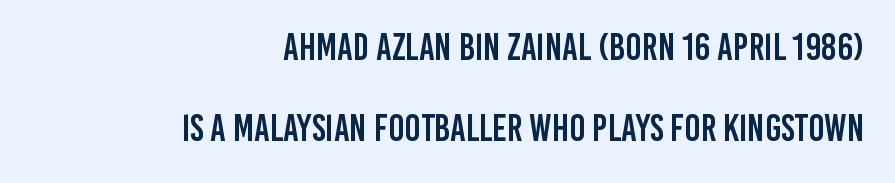
Q: Is the text italic (slanted)? A: No, it is upright.
Q: Is the typeface a serif or a sans-serif typeface? A: Sans-serif.
Q: Is the text underlined? A: No.
Q: How is the paragraph aligned? A: Right-aligned.
Q: Is the spacing between letters normal or unusually wide? A: Normal.
Q: Is the spacing between lines tight, normal or loose? A: Loose.
Q: Width (condensed, normal, or wide)? A: Condensed.
Q: Stroke contrast? A: Low.
Q: x-height? A: Large.
Q: Monospaced? A: No.
